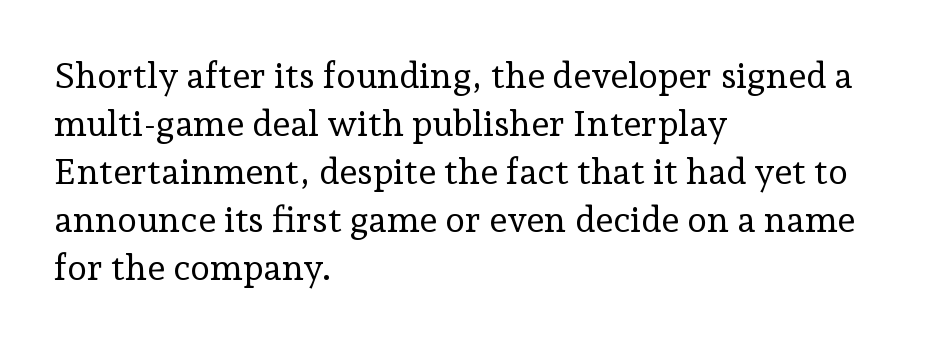
The image shows 36 px regular-weight serif type, upright; set left-aligned, normal line spacing (1.33x), normal letter spacing, not underlined; low stroke contrast and a medium x-height.
